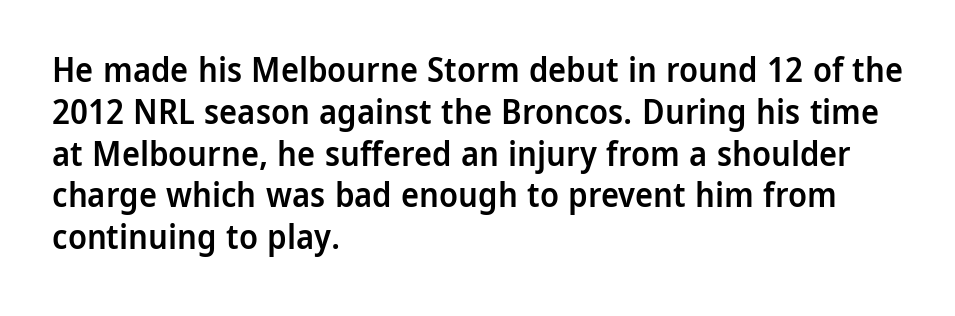
The image shows 34 px semibold sans-serif type, upright; set left-aligned, line spacing 1.23x, normal letter spacing, not underlined; low stroke contrast and a medium x-height.
